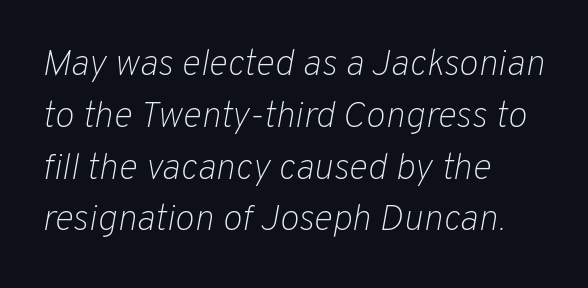
{"italic": "yes", "lean": "right", "slant_degrees": 10, "bold": "no", "weight": "light", "width": "normal", "stroke_contrast": "low", "x_height": "medium", "monospaced": "no", "underline": "no", "align": "left", "line_spacing": "normal", "line_spacing_ratio": 1.4, "letter_spacing": "normal", "letter_spacing_em": 0.0, "glyph_px": 37}
